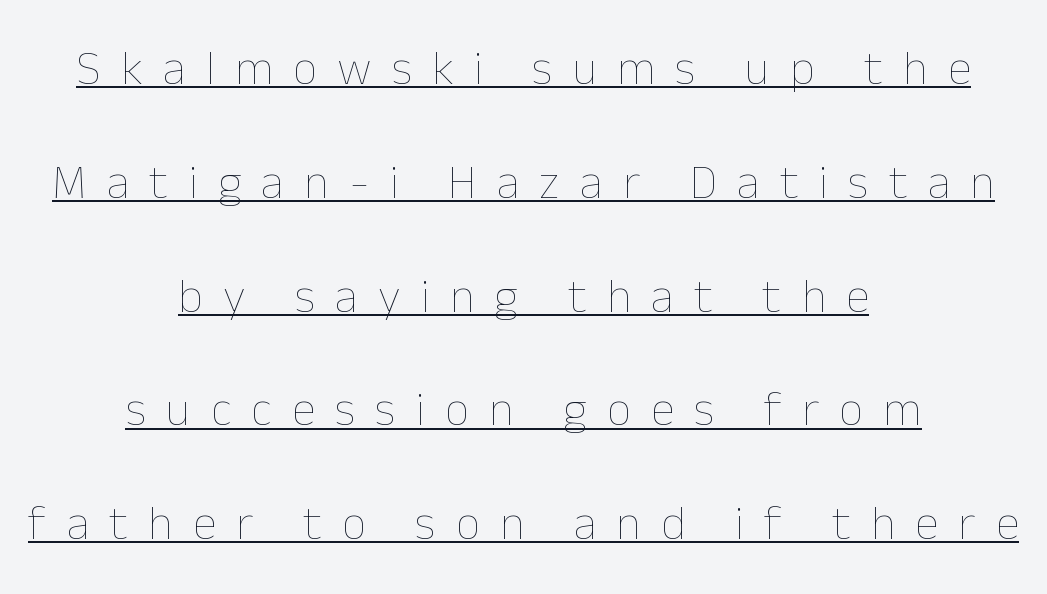
Vertical spacing — loose. Posture: upright roman. Alignment: centered. Think of a printed novel: that variable character pitch is what you see here. Honestly, the letter spacing is so wide it's the main thing you notice. Check the space under the baseline: a stroke is drawn there.
